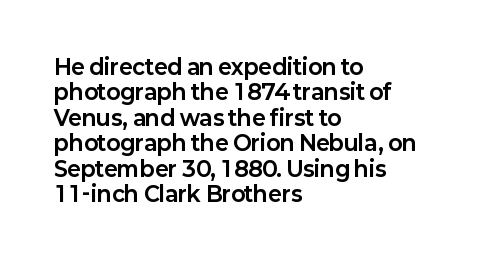
Q: Is the text bold? A: Yes.
Q: Is the text italic (slanted)? A: No, it is upright.
Q: Is the text underlined? A: No.
Q: How is the paragraph aligned? A: Left-aligned.
Q: Is the spacing between letters normal or unusually wide? A: Normal.
